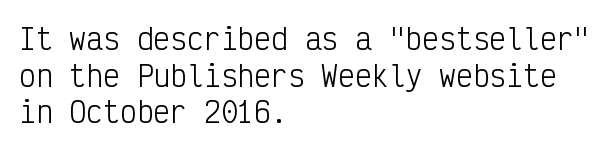
The passage shown is typed in a monospace face where columns stay perfectly aligned. The type is set solid horizontally, with unmodified tracking. This is sans-serif lettering, the kind often seen on screens and signage. Each new line begins a customary step beneath the previous one.
